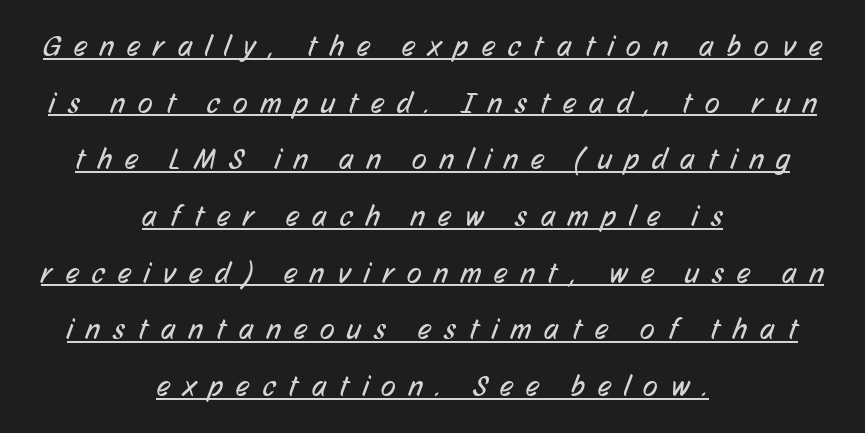
I'd call this a sans setting — the letters go barefoot. You could not count columns in this text — the font is proportionally spaced. The face used here appears with an underline applied. This is not heavy type; no bold has been used. The type is letterspaced generously, with wide tracking.
